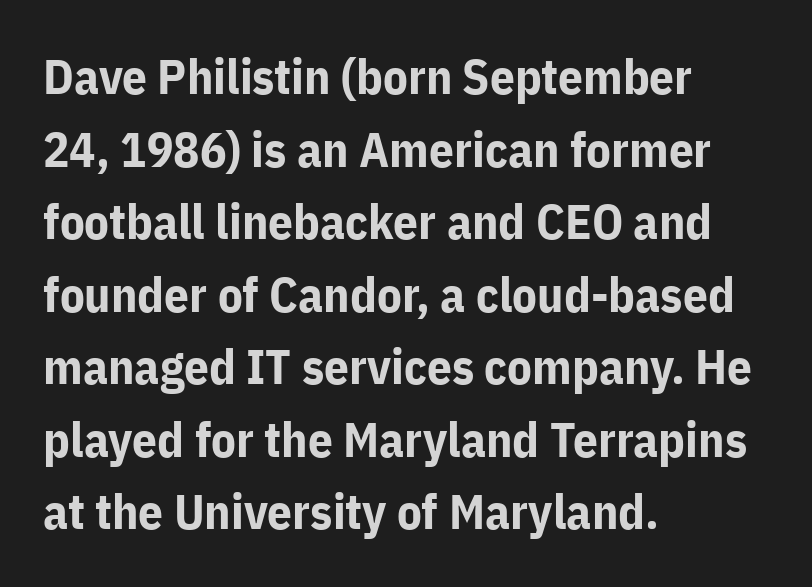
Successive baselines arrive at the customary interval. Has an underline been added? It has not. Examine the stroke ends and you'll find no serifs. Is this a fixed-width face? No — the glyphs have proportional, varying widths. The type is set solid horizontally, with unmodified tracking. Posture: straight, roman, zero tilt.
